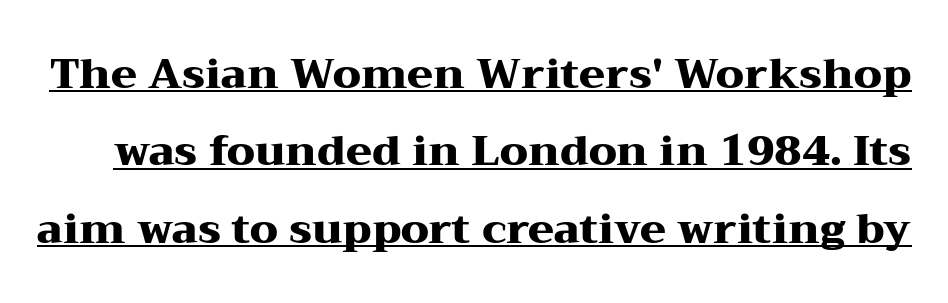
The image shows 42 px heavy, wide serif type, upright; set line spacing 1.84x, normal letter spacing, underlined; medium stroke contrast and a medium x-height.
